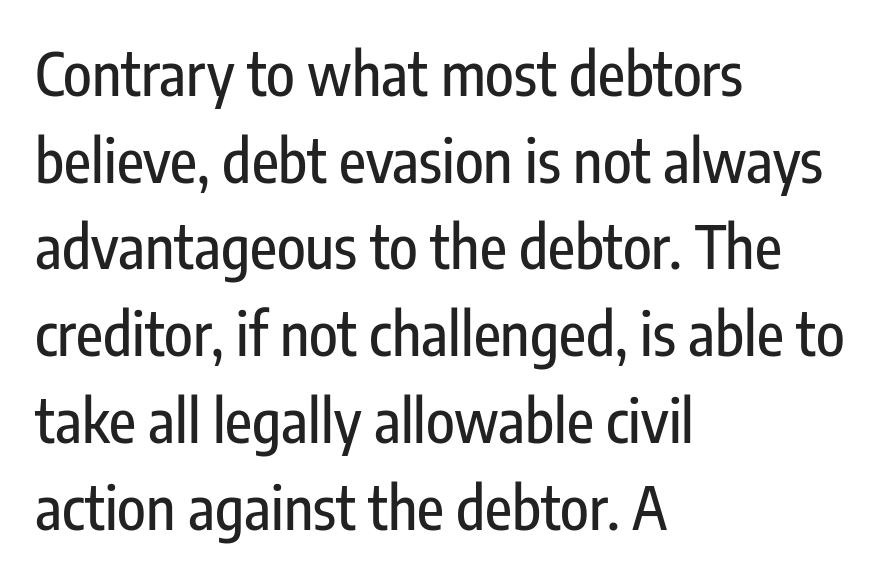
Q: Is the text italic (slanted)? A: No, it is upright.
Q: Is the typeface a serif or a sans-serif typeface? A: Sans-serif.
Q: Is the text underlined? A: No.
Q: How is the paragraph aligned? A: Left-aligned.
Q: Is the spacing between letters normal or unusually wide? A: Normal.
Q: Is the spacing between lines tight, normal or loose? A: Normal.
Q: Width (condensed, normal, or wide)? A: Condensed.
Q: Stroke contrast? A: Low.
Q: x-height? A: Medium.
Q: Monospaced? A: No.
